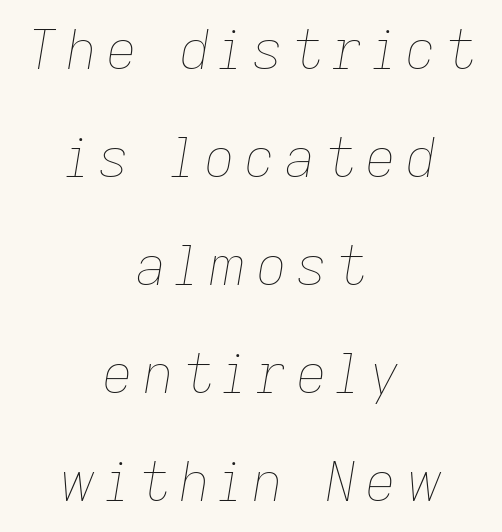
The image shows 54 px thin type, italic (leaning right); set centered, loose line spacing (2.0x), not underlined; low stroke contrast and a medium x-height.
